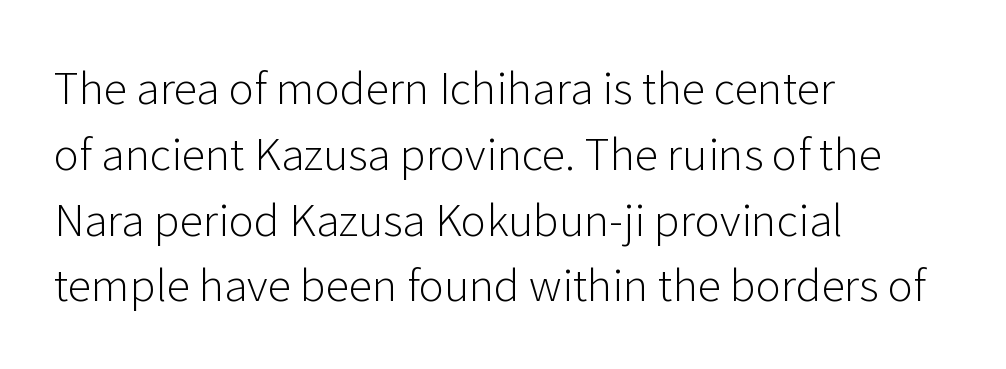
{"serif": "no", "italic": "no", "bold": "no", "weight": "light", "width": "normal", "stroke_contrast": "low", "x_height": "medium", "monospaced": "no", "underline": "no", "align": "left", "line_spacing": "normal", "line_spacing_ratio": 1.53, "letter_spacing": "normal", "letter_spacing_em": 0.0, "glyph_px": 43}
